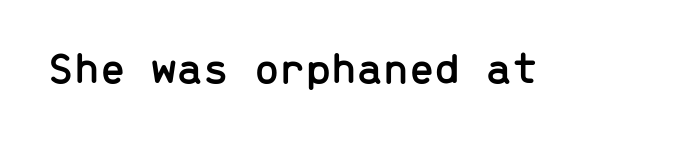
{"serif": "no", "italic": "no", "width": "normal", "stroke_contrast": "low", "x_height": "medium", "monospaced": "yes", "underline": "no", "letter_spacing": "normal", "letter_spacing_em": 0.0, "glyph_px": 46}
